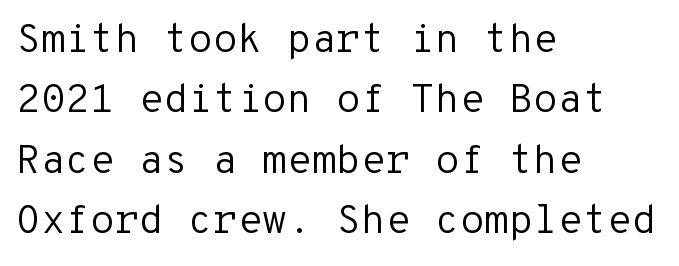
{"serif": "no", "italic": "no", "bold": "no", "weight": "regular", "width": "normal", "stroke_contrast": "low", "x_height": "medium", "monospaced": "yes", "underline": "no", "align": "left", "line_spacing": "normal", "line_spacing_ratio": 1.51, "letter_spacing": "normal", "letter_spacing_em": 0.0, "glyph_px": 40}
